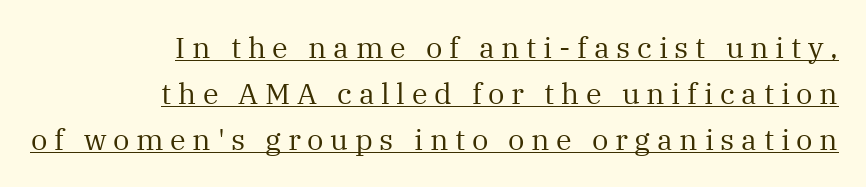
Q: Is the text bold? A: No.
Q: Is the text italic (slanted)? A: No, it is upright.
Q: Is the typeface a serif or a sans-serif typeface? A: Serif.
Q: Is the text underlined? A: Yes.
Q: How is the paragraph aligned? A: Right-aligned.
Q: Is the spacing between letters normal or unusually wide? A: Unusually wide.
Q: Is the spacing between lines tight, normal or loose? A: Normal.
Q: Width (condensed, normal, or wide)? A: Normal.
Q: Stroke contrast? A: Medium.
Q: x-height? A: Medium.
Q: Monospaced? A: No.
